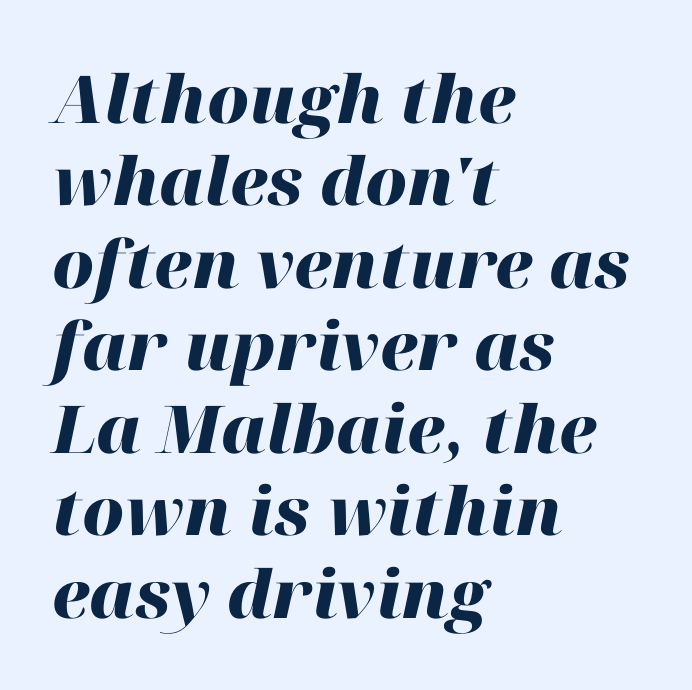
Q: Is the text bold? A: Yes.
Q: Is the text italic (slanted)? A: Yes, it leans right by about 12 degrees.
Q: Is the text underlined? A: No.
Q: How is the paragraph aligned? A: Left-aligned.
Q: Is the spacing between letters normal or unusually wide? A: Normal.
Q: Is the spacing between lines tight, normal or loose? A: Normal.
Q: Width (condensed, normal, or wide)? A: Normal.
Q: Stroke contrast? A: High.
Q: x-height? A: Medium.
Q: Monospaced? A: No.
